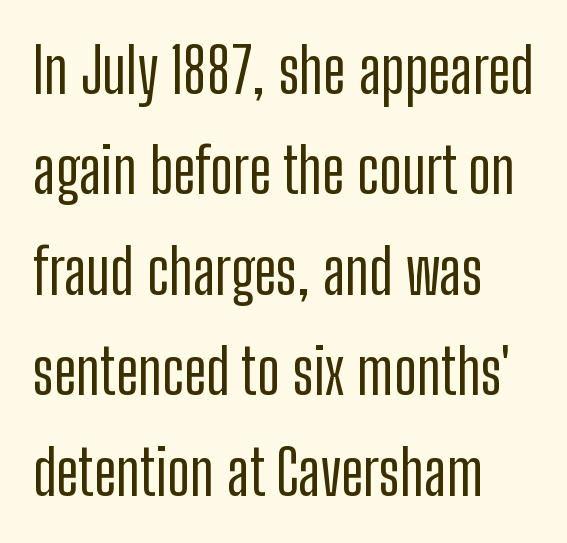
The image shows 62 px condensed sans-serif type, upright; set left-aligned, normal line spacing (1.62x), normal letter spacing, not underlined; low stroke contrast and a medium x-height.
